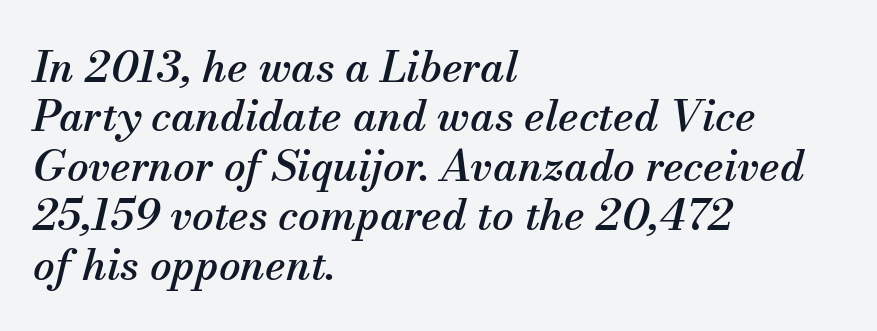
The image shows 43 px serif type, italic (leaning right); set left-aligned, tight line spacing (1.15x), normal letter spacing, not underlined; medium stroke contrast and a small x-height.
